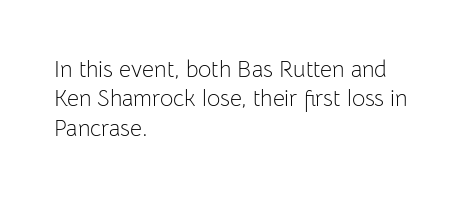
It's the straight-up-and-down kind of type. The face used here is rendered with its standard letterfit. The setting favours the left margin, as ordinary paragraphs usually do. This is not heavy type; no bold has been used. Interline gaps are of average width in this sample.
